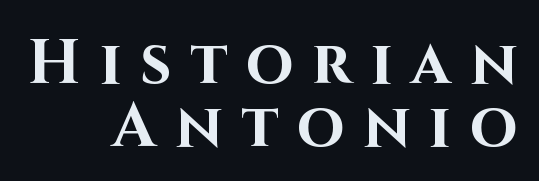
A bare baseline throughout the passage. Are there feet on the stems? There aren't — it's a sans. A typesetter would call this heavily tracked-out type. Note the varied advance widths — an 'i' is clearly narrower than an 'm'. As a designer I'd log this as weight 700, bold. No italicization has been applied; the sample stays upright.
